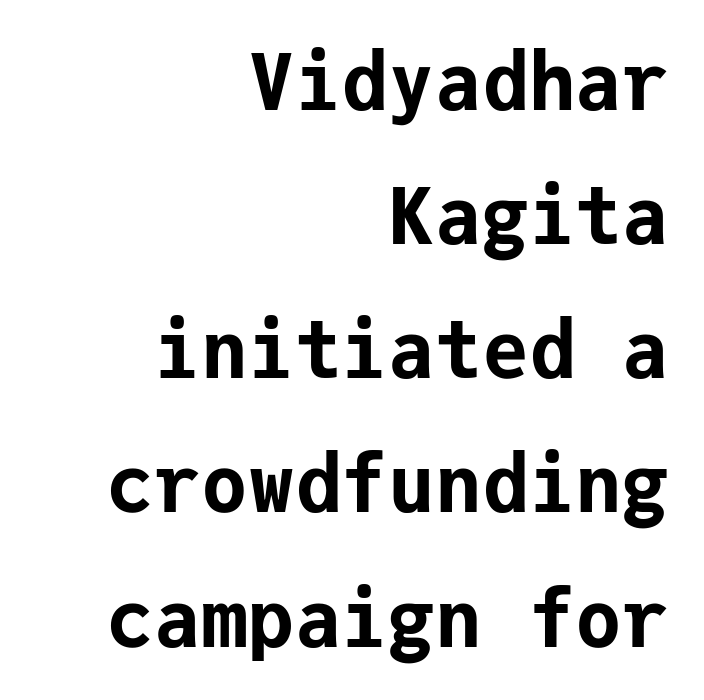
The image shows 78 px bold sans-serif type, upright, monospaced; set right-aligned, line spacing 1.72x, normal letter spacing, not underlined; low stroke contrast and a medium x-height.
